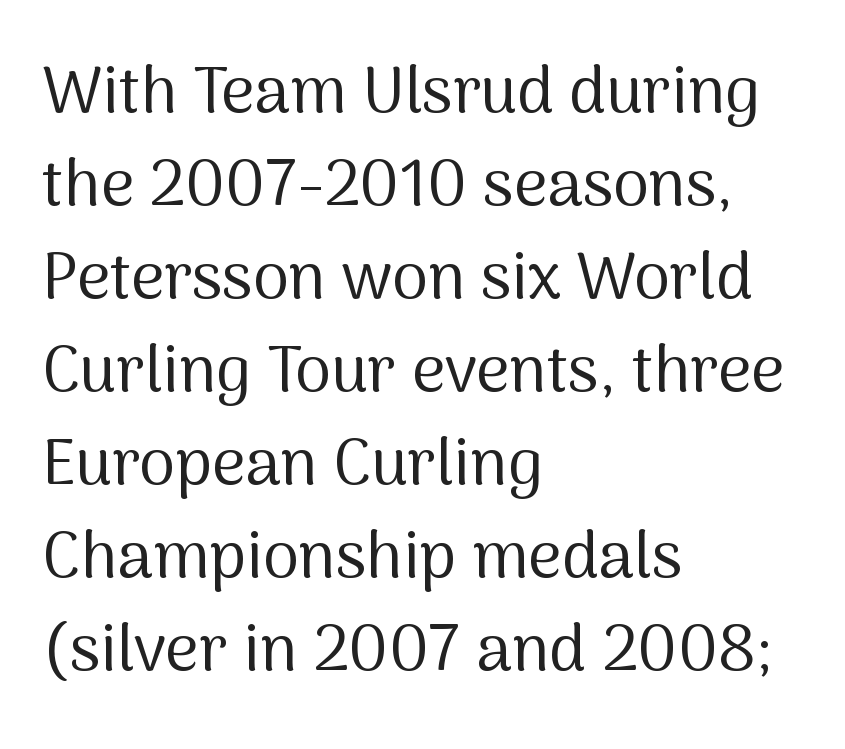
{"serif": "no", "italic": "no", "bold": "no", "weight": "regular", "width": "normal", "stroke_contrast": "medium", "x_height": "medium", "monospaced": "no", "underline": "no", "align": "left", "line_spacing": "normal", "line_spacing_ratio": 1.43, "letter_spacing": "normal", "letter_spacing_em": 0.0, "glyph_px": 65}
